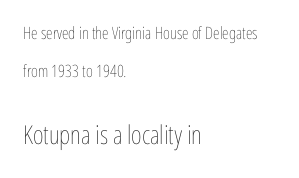
The setting favours the left margin, as ordinary paragraphs usually do. The typesetting does not lean heavy: it is not bold. The leading is generous, giving the passage an open texture. Descenders hang freely into open space. Posture: upright roman.
